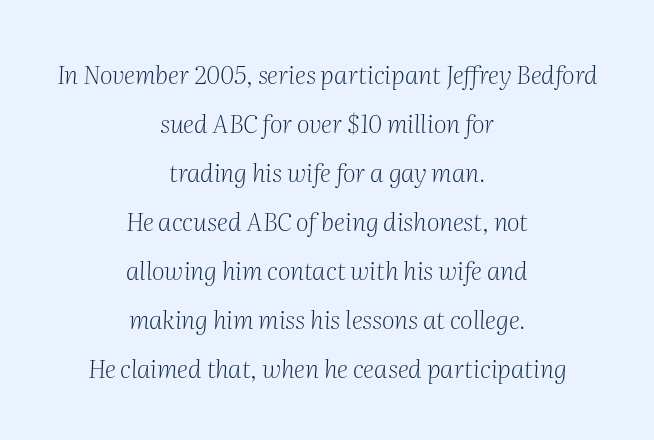
The image shows 25 px text type, italic (leaning right); set centered, loose line spacing (1.96x), normal letter spacing, not underlined.
